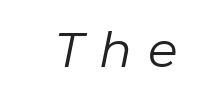
{"italic": "yes", "lean": "right", "slant_degrees": 11, "bold": "no", "weight": "regular", "width": "normal", "stroke_contrast": "low", "x_height": "medium", "monospaced": "no", "underline": "no", "letter_spacing": "wide", "letter_spacing_em": 0.33, "glyph_px": 49}
